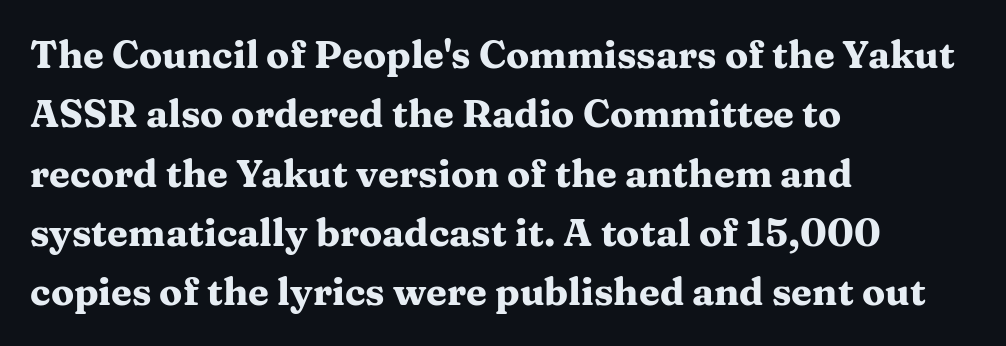
Reading down the column, the eye jumps a familiar distance to each next line. The typesetting leans heavy: a genuine bold. This sample has the flowing, uneven cadence of proportional lettering. Nothing unusual about the tracking: characters are spaced as the font intends.
